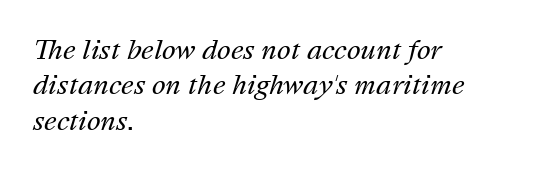
{"italic": "yes", "lean": "right", "slant_degrees": 16, "bold": "no", "underline": "no", "align": "left", "line_spacing": "normal", "line_spacing_ratio": 1.36, "letter_spacing": "normal", "letter_spacing_em": 0.0, "glyph_px": 26}
